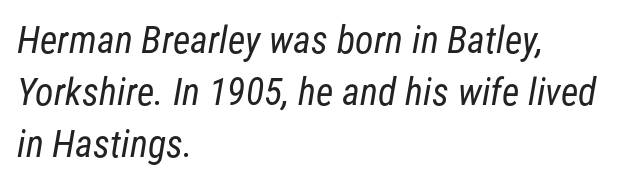
{"serif": "no", "bold": "no", "weight": "regular", "width": "condensed", "stroke_contrast": "low", "x_height": "medium", "monospaced": "no", "underline": "no", "align": "left", "line_spacing": "normal", "line_spacing_ratio": 1.37, "letter_spacing": "normal", "letter_spacing_em": 0.0, "glyph_px": 38}
